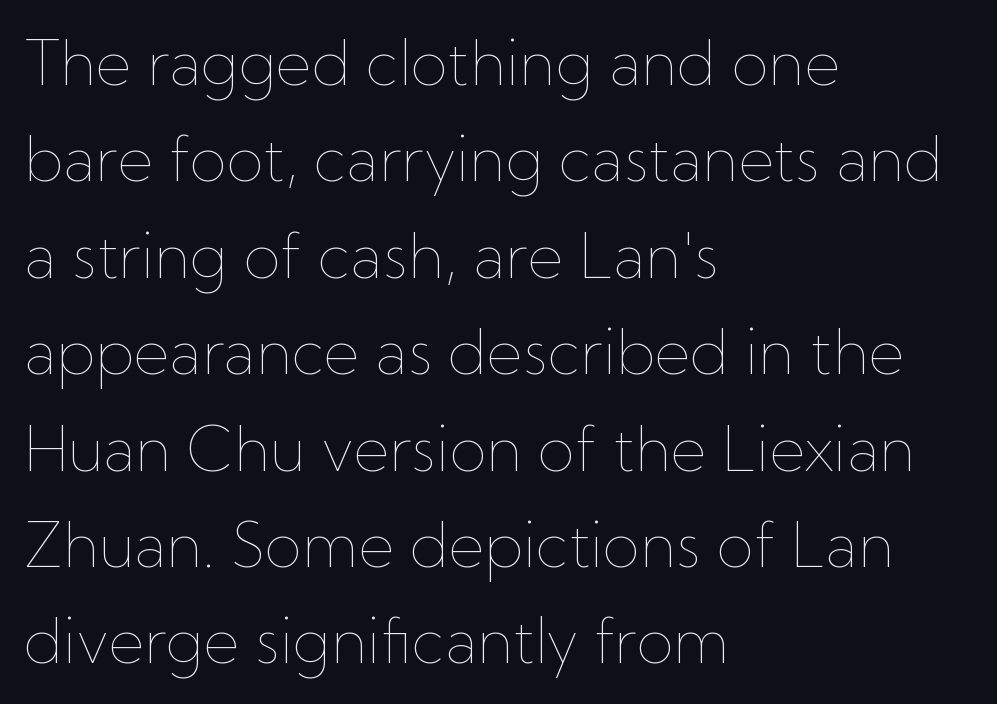
{"italic": "no", "bold": "no", "weight": "thin", "width": "normal", "stroke_contrast": "low", "x_height": "medium", "monospaced": "no", "underline": "no", "align": "left", "line_spacing": "normal", "line_spacing_ratio": 1.58, "letter_spacing": "normal", "letter_spacing_em": 0.0, "glyph_px": 61}
